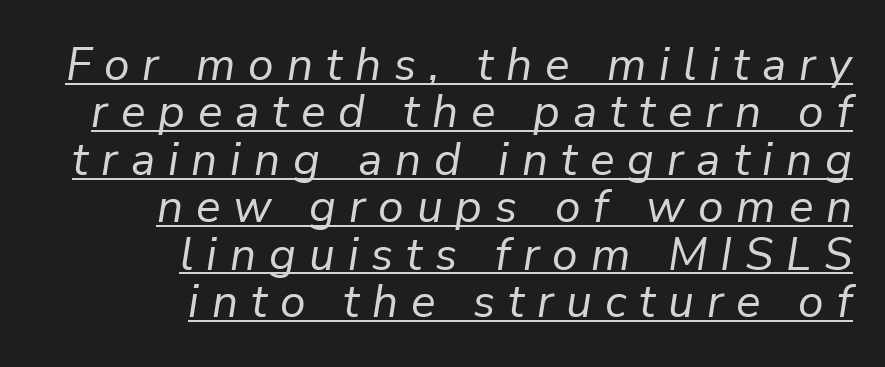
The image shows 46 px regular-weight type, italic (leaning right); set right-aligned, tight line spacing (1.03x), unusually wide letter spacing (+0.28 em), underlined; low stroke contrast and a medium x-height.
